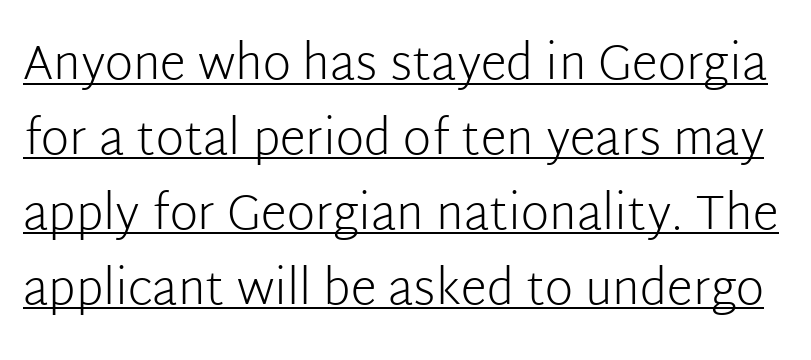
Spacing between characters is what you'd get straight out of the box. Ordinary non-slanted type is in use. Think of a printed novel: that variable character pitch is what you see here. Bold? No — there's no thickening of the strokes. Serif or sans? Sans — the stroke terminals are bare. Descenders here cross a horizontal rule under the line.
